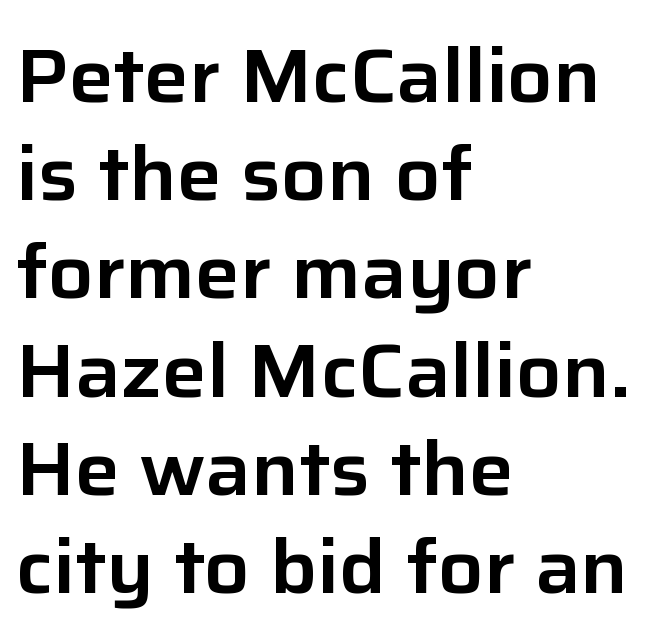
{"serif": "no", "italic": "no", "width": "normal", "stroke_contrast": "low", "x_height": "medium", "monospaced": "no", "underline": "no", "align": "left", "line_spacing": "normal", "line_spacing_ratio": 1.31, "letter_spacing": "normal", "letter_spacing_em": 0.0, "glyph_px": 75}
